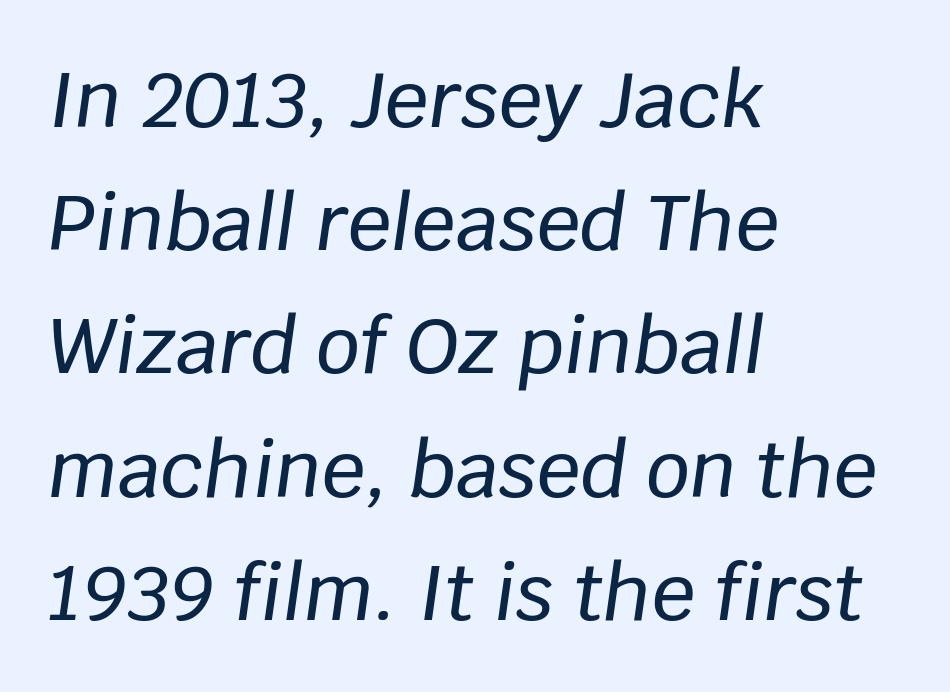
The image shows 77 px text type, italic (leaning right); set left-aligned, normal line spacing (1.6x), normal letter spacing, not underlined; low stroke contrast and a large x-height.
